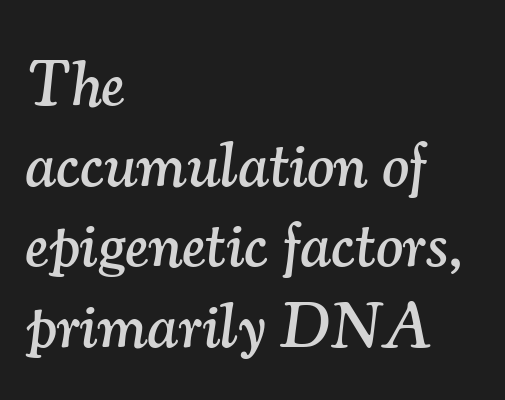
This sample uses a serif face. The vertical gap from one line to the next is medium. This sample has the flowing, uneven cadence of proportional lettering. The font's italic variant was chosen for this text. Line beginnings align vertically; line endings do not. Observe the ordinary spacing: letters are neighbours, not strangers.
